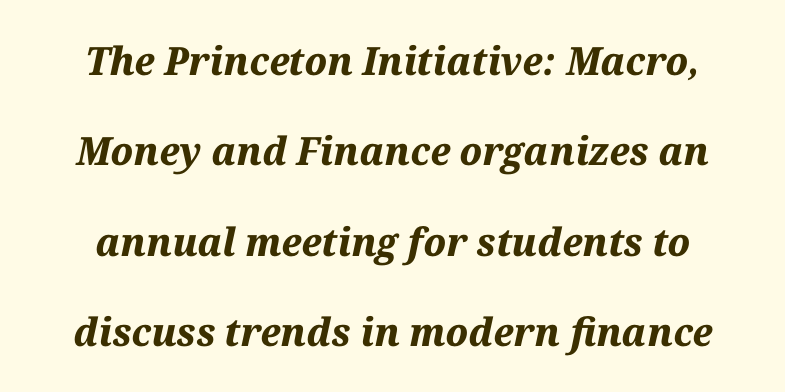
Q: Is the text bold? A: Yes.
Q: Is the text italic (slanted)? A: Yes, it leans right by about 12 degrees.
Q: Is the text underlined? A: No.
Q: Is the spacing between letters normal or unusually wide? A: Normal.
Q: Is the spacing between lines tight, normal or loose? A: Loose.
Q: Width (condensed, normal, or wide)? A: Normal.
Q: Stroke contrast? A: Medium.
Q: x-height? A: Medium.
Q: Monospaced? A: No.
